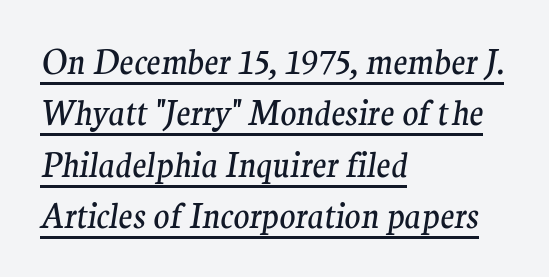
Q: Is the text bold? A: No.
Q: Is the text italic (slanted)? A: Yes, it leans right by about 9 degrees.
Q: Is the typeface a serif or a sans-serif typeface? A: Serif.
Q: Is the text underlined? A: Yes.
Q: How is the paragraph aligned? A: Left-aligned.
Q: Is the spacing between letters normal or unusually wide? A: Normal.
Q: Is the spacing between lines tight, normal or loose? A: Normal.
Q: Width (condensed, normal, or wide)? A: Normal.
Q: Stroke contrast? A: Medium.
Q: x-height? A: Medium.
Q: Monospaced? A: No.
